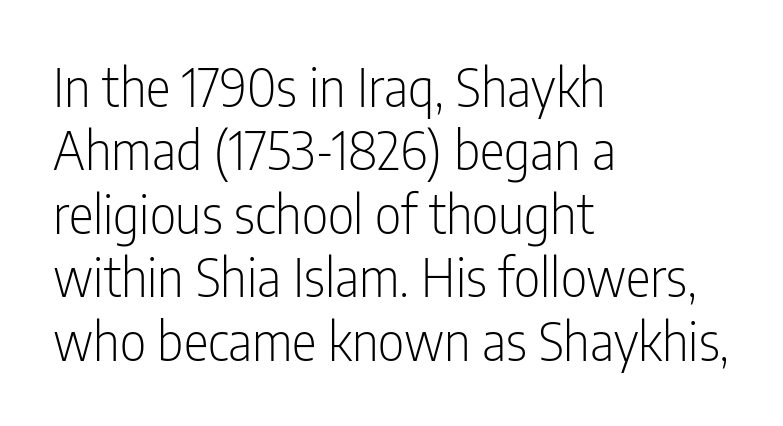
Q: Is the text bold? A: No.
Q: Is the text italic (slanted)? A: No, it is upright.
Q: Is the typeface a serif or a sans-serif typeface? A: Sans-serif.
Q: Is the text underlined? A: No.
Q: How is the paragraph aligned? A: Left-aligned.
Q: Is the spacing between letters normal or unusually wide? A: Normal.
Q: Width (condensed, normal, or wide)? A: Condensed.
Q: Stroke contrast? A: Low.
Q: x-height? A: Medium.
Q: Monospaced? A: No.
